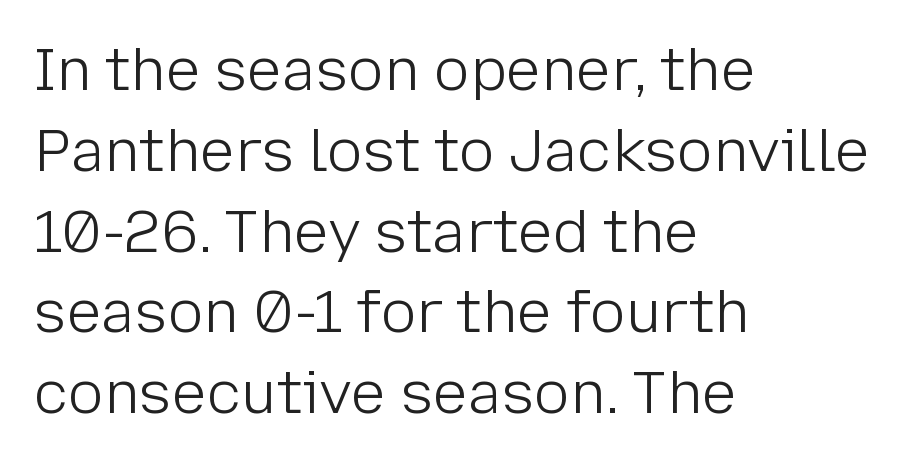
The image shows 59 px light sans-serif type, upright; set left-aligned, normal line spacing (1.37x), normal letter spacing, not underlined; low stroke contrast and a medium x-height.
